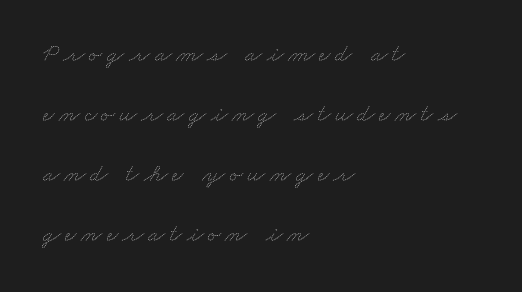
Horizontally, the lines are justified to the leading edge only. Is there much room between lines? Yes — plenty of vertical air separates them. Lines of text with bare space underneath. The strokes carry an ordinary text weight at most.
